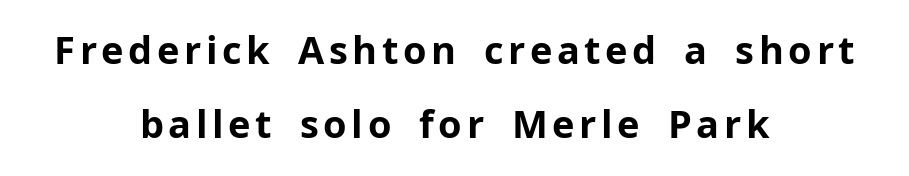
{"serif": "no", "italic": "no", "bold": "yes", "weight": "bold", "width": "normal", "stroke_contrast": "low", "x_height": "medium", "monospaced": "no", "underline": "no", "align": "center", "line_spacing": "loose", "line_spacing_ratio": 1.96, "glyph_px": 38}
